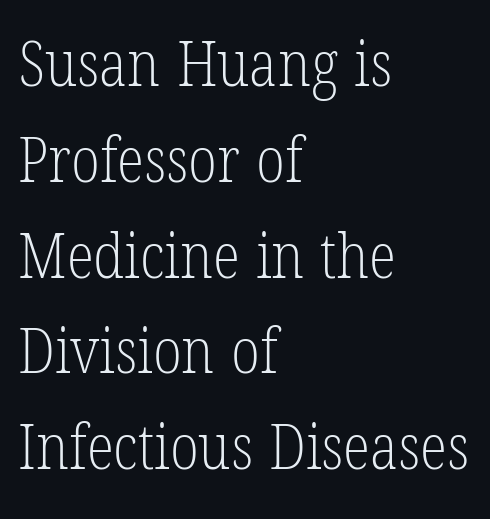
Layout note: lines flush left. You could not count columns in this text — the font is proportionally spaced. Weight class: somewhere from thin through regular. Check where the strokes stop: tiny serifs finish them off. In terms of letterspacing, this is plain default setting.
